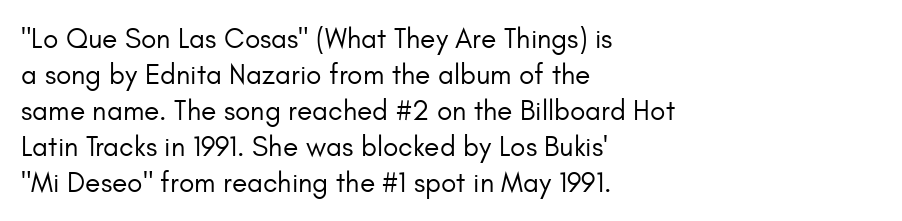
{"serif": "no", "italic": "no", "bold": "no", "weight": "regular", "width": "normal", "stroke_contrast": "low", "x_height": "small", "monospaced": "no", "underline": "no", "align": "left", "line_spacing": "normal", "line_spacing_ratio": 1.29, "letter_spacing": "normal", "letter_spacing_em": 0.0, "glyph_px": 28}
